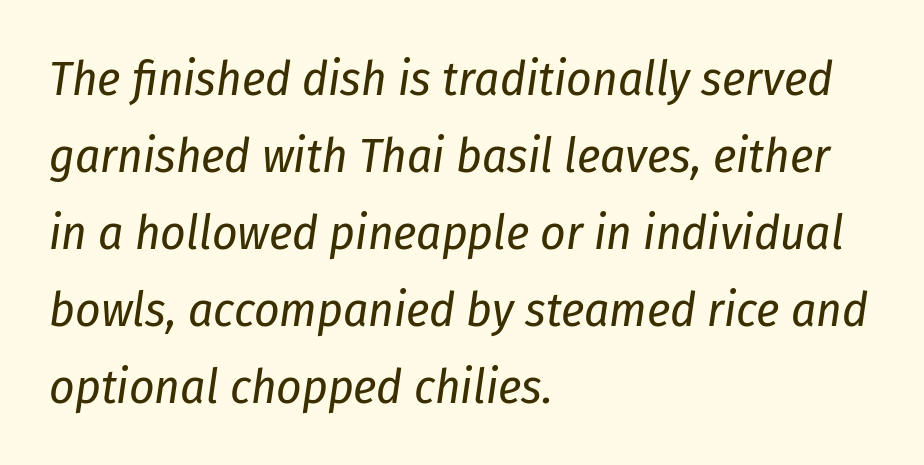
Q: Is the text bold? A: No.
Q: Is the text italic (slanted)? A: Yes, it leans right by about 8 degrees.
Q: Is the text underlined? A: No.
Q: How is the paragraph aligned? A: Left-aligned.
Q: Is the spacing between letters normal or unusually wide? A: Normal.
Q: Is the spacing between lines tight, normal or loose? A: Normal.
Q: Width (condensed, normal, or wide)? A: Condensed.
Q: Stroke contrast? A: Low.
Q: x-height? A: Medium.
Q: Monospaced? A: No.
